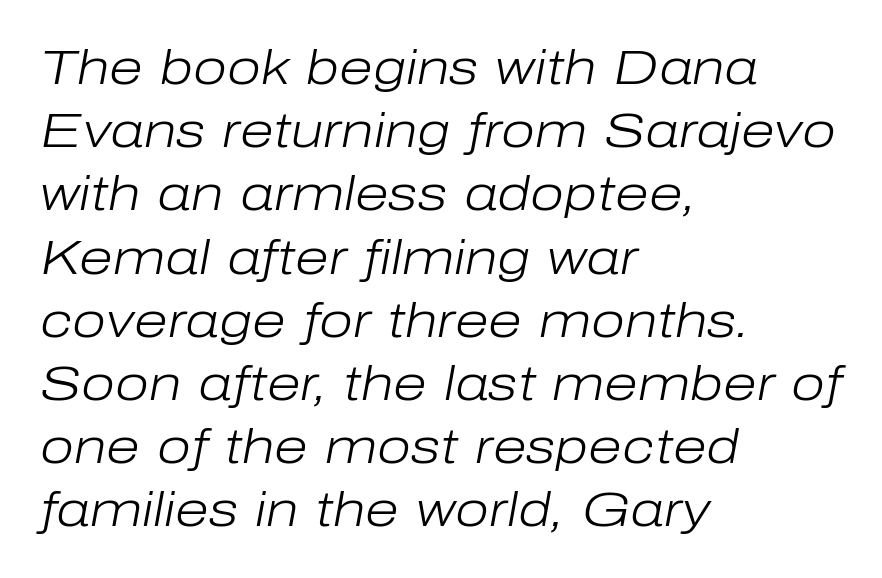
Q: Is the text bold? A: No.
Q: Is the text italic (slanted)? A: Yes, it leans right by about 10 degrees.
Q: Is the text underlined? A: No.
Q: How is the paragraph aligned? A: Left-aligned.
Q: Is the spacing between letters normal or unusually wide? A: Normal.
Q: Is the spacing between lines tight, normal or loose? A: Normal.
Q: Width (condensed, normal, or wide)? A: Normal.
Q: Stroke contrast? A: Low.
Q: x-height? A: Medium.
Q: Monospaced? A: No.
